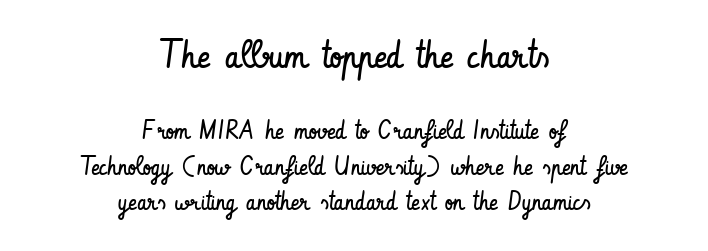
{"serif": "no", "italic": "no", "bold": "no", "weight": "regular", "width": "condensed", "stroke_contrast": "low", "x_height": "small", "monospaced": "no", "underline": "no", "align": "center", "line_spacing": "normal", "line_spacing_ratio": 1.36, "letter_spacing": "normal", "letter_spacing_em": 0.0, "larger_block": "first", "size_ratio": 1.5, "glyph_px": 39}
